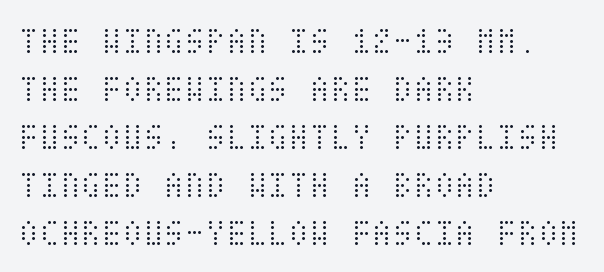
{"italic": "no", "bold": "no", "weight": "light", "width": "condensed", "stroke_contrast": "medium", "x_height": "large", "underline": "no", "align": "left", "line_spacing": "normal", "line_spacing_ratio": 1.26, "letter_spacing": "normal", "letter_spacing_em": 0.0, "glyph_px": 38}
